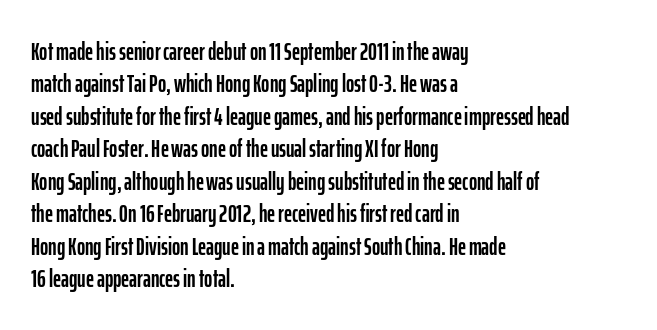
{"italic": "no", "underline": "no", "align": "left", "line_spacing": "normal", "line_spacing_ratio": 1.3, "letter_spacing": "normal", "letter_spacing_em": 0.0, "glyph_px": 25}
